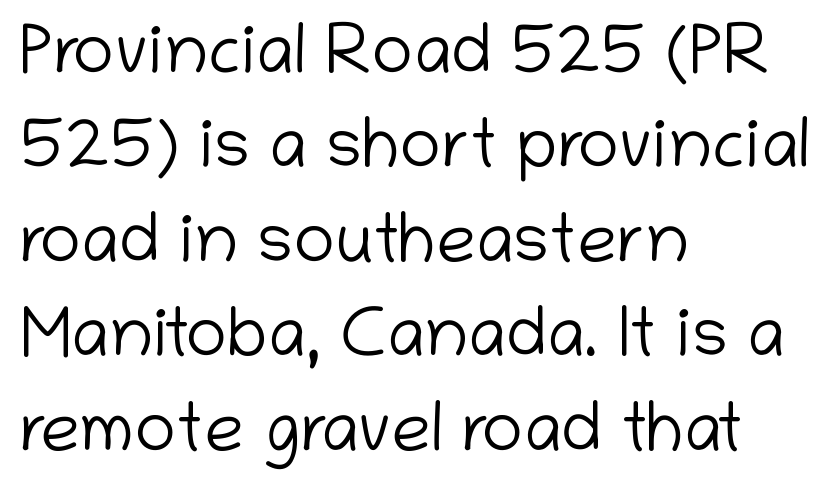
{"serif": "no", "italic": "no", "bold": "no", "weight": "light", "width": "normal", "stroke_contrast": "low", "x_height": "medium", "monospaced": "no", "underline": "no", "align": "left", "line_spacing": "normal", "line_spacing_ratio": 1.35, "letter_spacing": "normal", "letter_spacing_em": 0.0, "glyph_px": 70}
